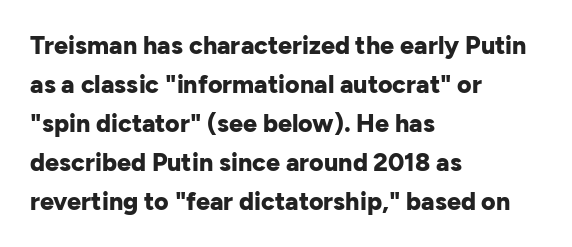
Vertical strokes here are truly vertical. In terms of letterspacing, this is plain default setting. This block has exactly the height ordinary leading produces. Pretty heavy lettering here — definitely bold.
